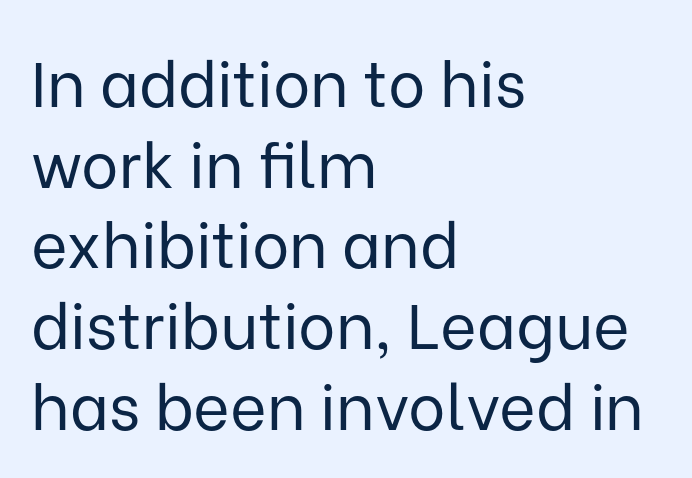
The face used here is proportionally spaced, like ordinary book or web type. The lines are quadded left. The glyphs in this specimen are sans serif. The space between consecutive lines is moderate.
